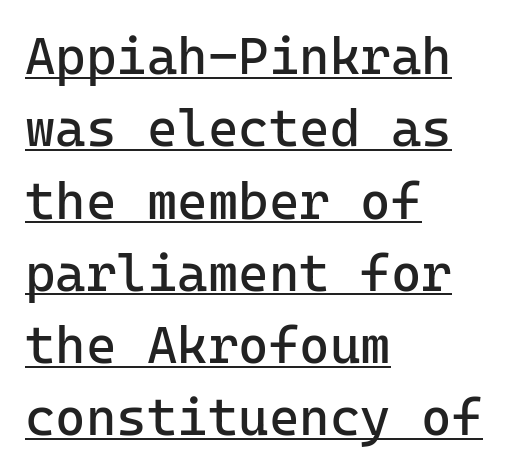
{"serif": "no", "italic": "no", "bold": "no", "weight": "regular", "width": "normal", "stroke_contrast": "low", "x_height": "medium", "monospaced": "yes", "underline": "yes", "align": "left", "line_spacing": "normal", "line_spacing_ratio": 1.39, "letter_spacing": "normal", "letter_spacing_em": 0.0, "glyph_px": 52}
